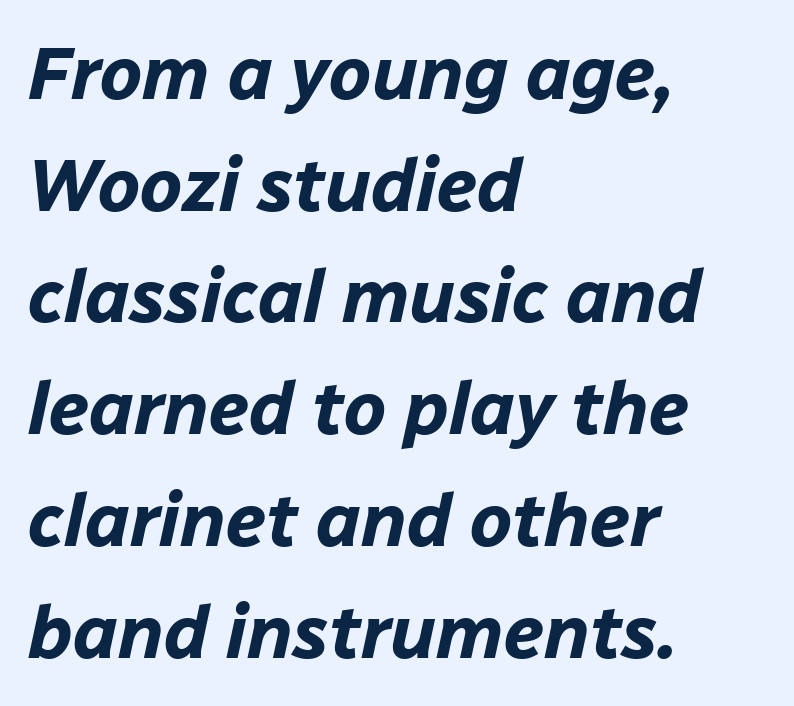
{"italic": "yes", "lean": "right", "slant_degrees": 12, "bold": "yes", "weight": "bold", "width": "normal", "stroke_contrast": "low", "x_height": "medium", "monospaced": "no", "underline": "no", "align": "left", "line_spacing": "normal", "line_spacing_ratio": 1.49, "letter_spacing": "normal", "letter_spacing_em": 0.0, "glyph_px": 75}
